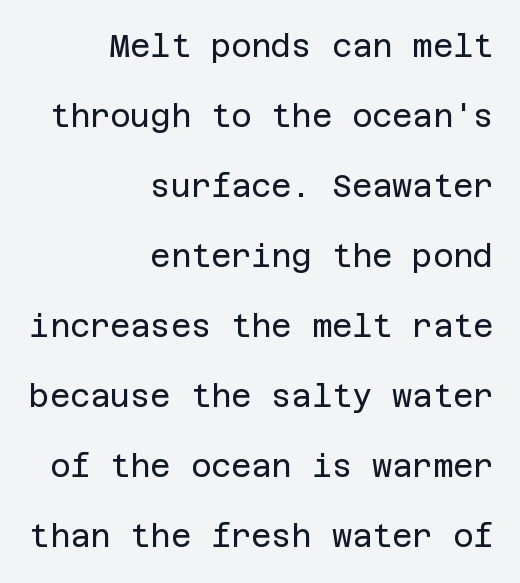
The image shows 31 px regular-weight sans-serif type, upright; set right-aligned, loose line spacing (2.26x), normal letter spacing, not underlined; low stroke contrast and a large x-height.
